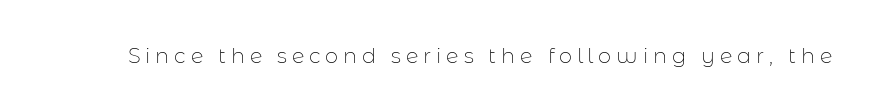
Tracking here is generous; glyphs stand well apart from one another. The baseline area is clear. This reads as an unemphasized weight, regular at the heaviest. This sample uses an upright cut, with every glyph sitting square on the baseline.
